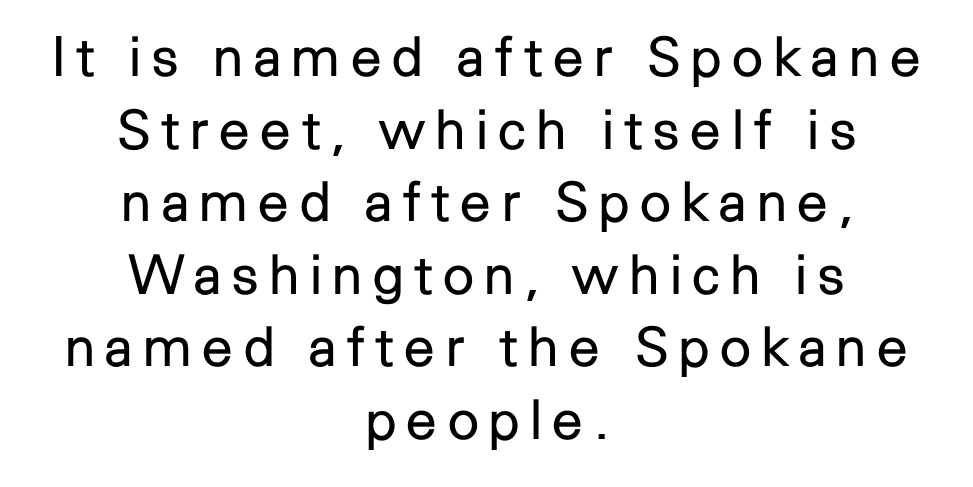
Glance below the letters and you will spot only blank space. If you drew a line through each stem, it would be perfectly vertical. The rendering uses a moderate line-height, typical for paragraphs. The passage is arranged like a title page — every line centered. The passage shown is typed in a proportional face where columns would drift. The weight tops out at a normal text grade.
